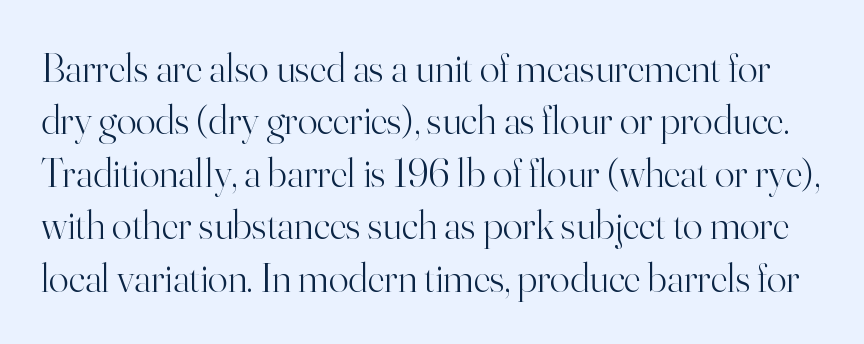
Observe the serifs anchoring each vertical stroke in this sample. In terms of leading, this rendering sits right in the middle. Nobody touched the tracking dial on this one. A roman cut, with each character standing at attention.
